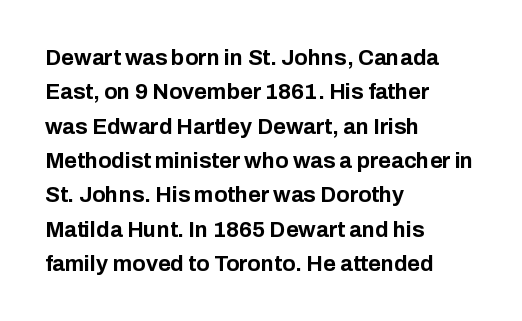
Upright lettering throughout. Just letters on the line, the space beneath them empty. The vertical gap from one line to the next is medium. Strong, thick strokes mark this as bold type. Short and long lines alike share a common starting point at left.
